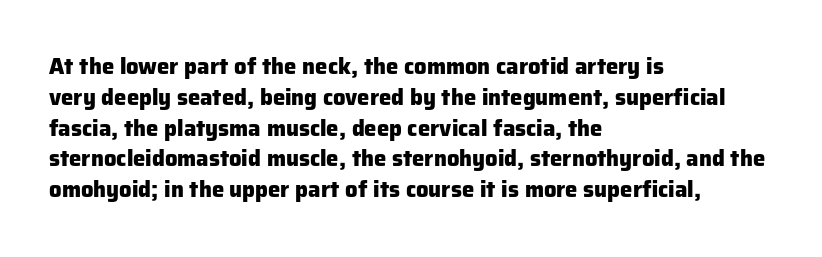
No italicization has been applied; the sample stays upright. The line-height multiplier appears to be the usual default. The face used here has the dense, thick strokes of a bold. Clear beneath every line of the passage. Each word holds together tightly as a unit, with standard inter-letter gaps. The typesetter chose a ragged-right arrangement here.
